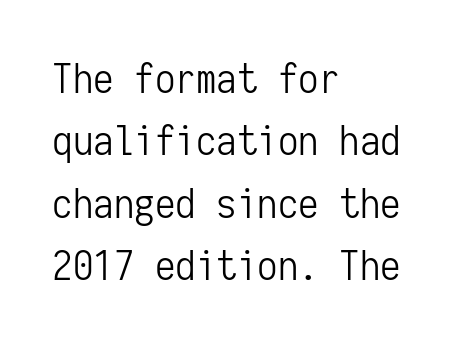
{"serif": "no", "italic": "no", "bold": "no", "weight": "light", "width": "condensed", "stroke_contrast": "low", "x_height": "medium", "monospaced": "yes", "underline": "no", "align": "left", "line_spacing": "normal", "line_spacing_ratio": 1.52, "letter_spacing": "normal", "letter_spacing_em": 0.0, "glyph_px": 41}
